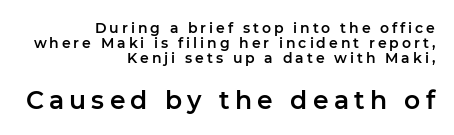
The image shows 25 px text type, upright; set right-aligned, tight line spacing (1.06x), unusually wide letter spacing (+0.21 em), not underlined; the second (bottom) block is 1.79x larger.
